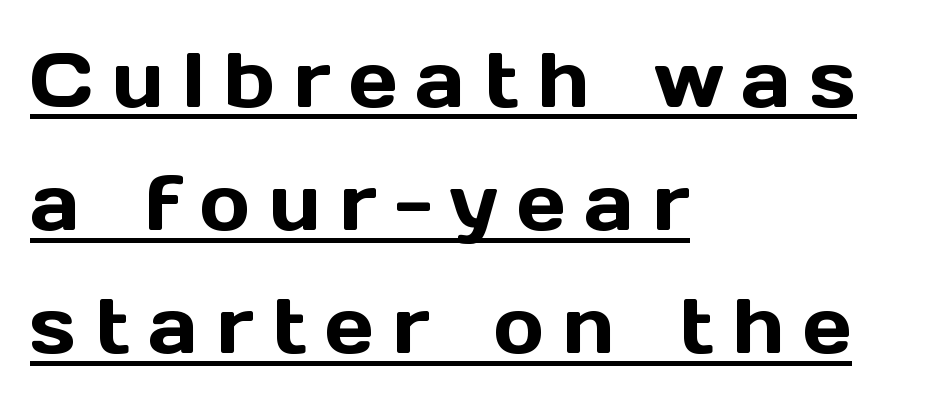
The image shows 77 px sans-serif type, upright; set left-aligned, normal line spacing (1.6x), unusually wide letter spacing (+0.24 em), underlined; a medium x-height.
